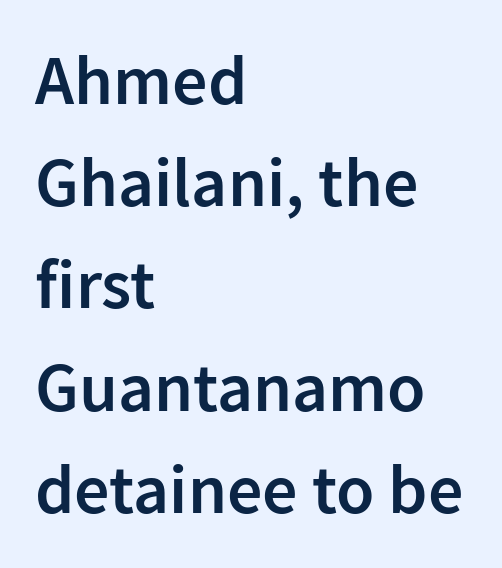
Q: Is the text bold? A: Semi-bold.
Q: Is the text italic (slanted)? A: No, it is upright.
Q: Is the typeface a serif or a sans-serif typeface? A: Sans-serif.
Q: Is the text underlined? A: No.
Q: How is the paragraph aligned? A: Left-aligned.
Q: Is the spacing between letters normal or unusually wide? A: Normal.
Q: Is the spacing between lines tight, normal or loose? A: Normal.
Q: Width (condensed, normal, or wide)? A: Normal.
Q: Stroke contrast? A: Low.
Q: x-height? A: Medium.
Q: Monospaced? A: No.
